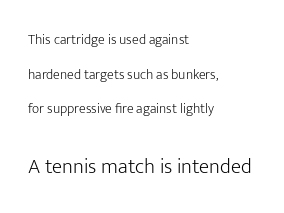
The image shows 21 px text type, upright; set left-aligned, loose line spacing (2.47x), normal letter spacing, not underlined; the second (bottom) block is 1.5x larger.
